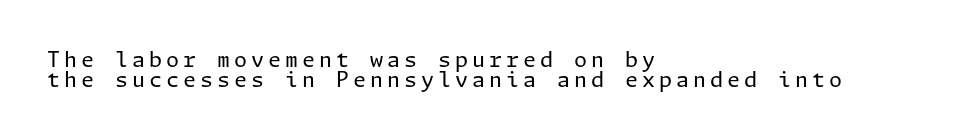
{"italic": "no", "bold": "no", "underline": "no", "align": "left", "line_spacing": "tight", "line_spacing_ratio": 0.97, "glyph_px": 21}
